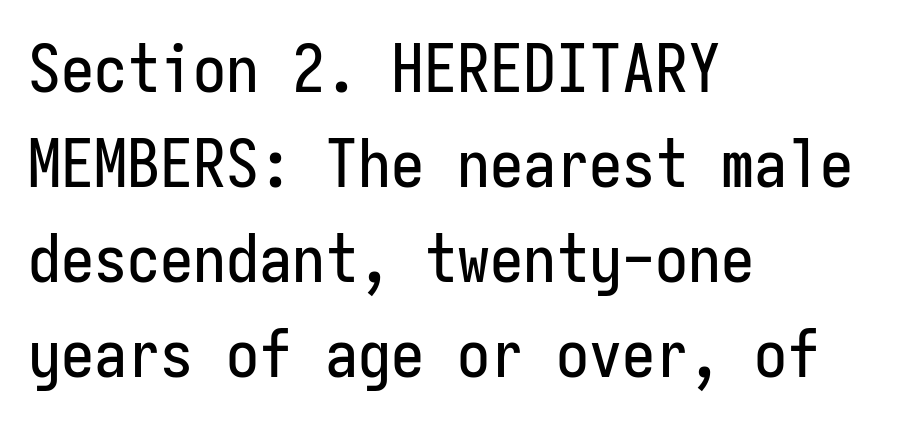
The image shows 66 px condensed sans-serif type, upright, monospaced; set left-aligned, normal line spacing (1.44x), normal letter spacing, not underlined; low stroke contrast and a medium x-height.
